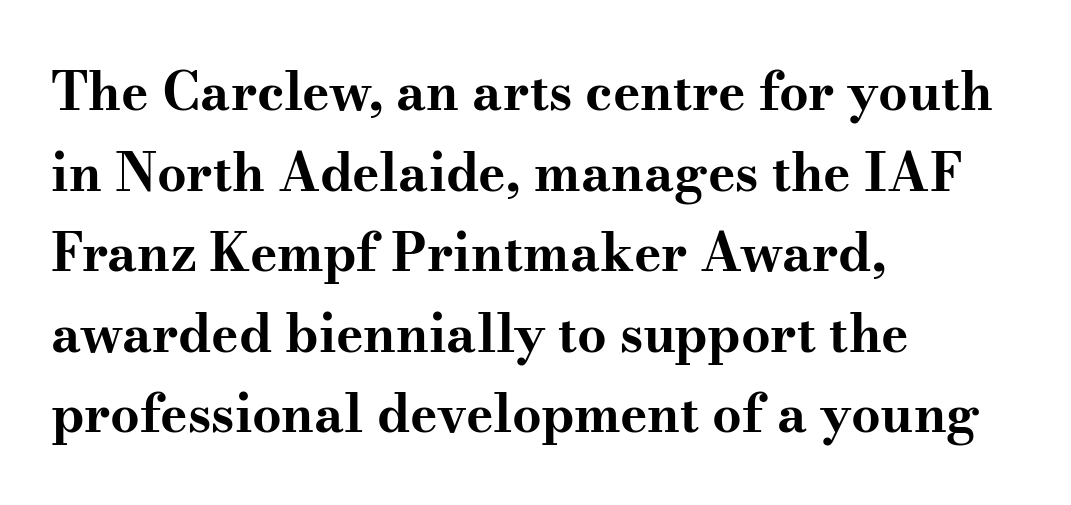
Regarding serifs, this sample has them. Caption: standard tracking, unaltered. Visually the block forms a straight wall on the left and a jagged coastline on the right. Line spacing here is normal. Caption: bold face, heavy strokes. In terms of posture, this sample is upright.
